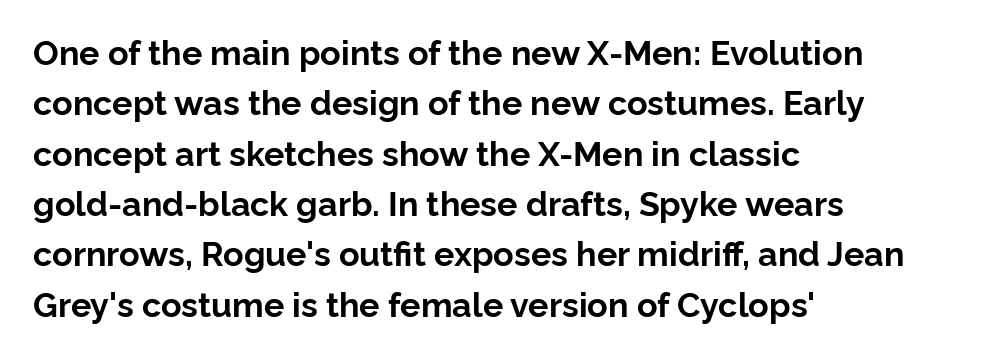
The image shows 34 px bold sans-serif type, upright; set left-aligned, normal line spacing (1.48x), normal letter spacing, not underlined; low stroke contrast and a medium x-height.
